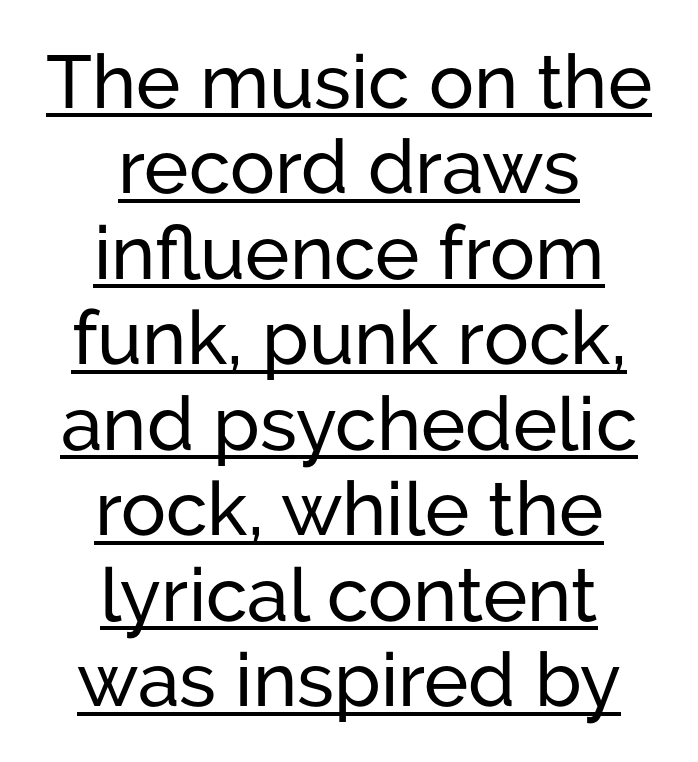
The image shows 75 px sans-serif type, upright; set centered, tight line spacing (1.14x), normal letter spacing, underlined; low stroke contrast and a medium x-height.
